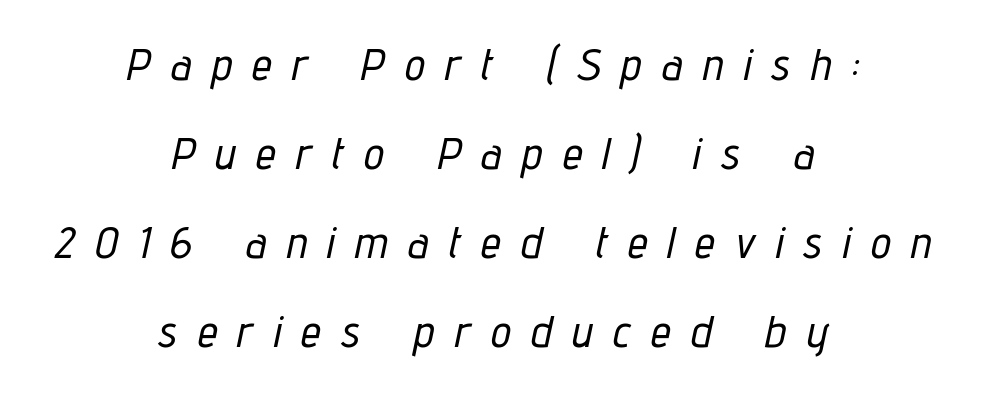
Q: Is the text italic (slanted)? A: Yes, it leans right by about 12 degrees.
Q: Is the text underlined? A: No.
Q: How is the paragraph aligned? A: Centered.
Q: Is the spacing between letters normal or unusually wide? A: Unusually wide.
Q: Is the spacing between lines tight, normal or loose? A: Loose.
Q: Width (condensed, normal, or wide)? A: Condensed.
Q: Stroke contrast? A: Low.
Q: x-height? A: Medium.
Q: Monospaced? A: No.
